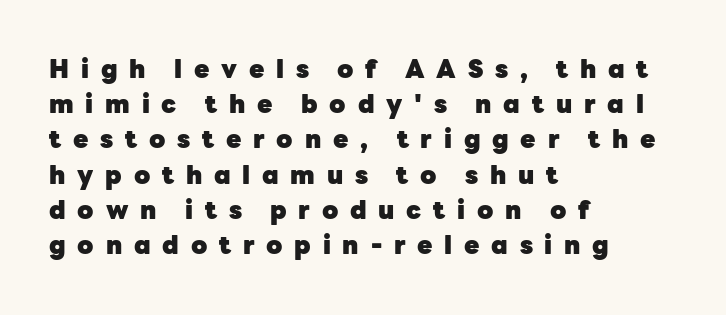
{"italic": "no", "bold": "yes", "underline": "no", "align": "left", "line_spacing": "normal", "line_spacing_ratio": 1.41, "letter_spacing": "wide", "letter_spacing_em": 0.47, "glyph_px": 25}
